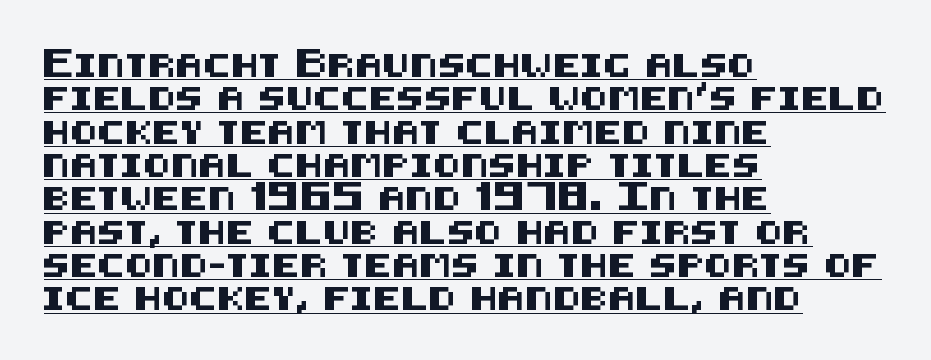
The image shows 23 px text type, upright; set left-aligned, normal line spacing (1.45x), normal letter spacing, underlined.
